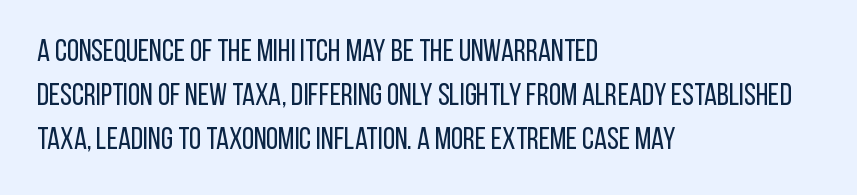
{"serif": "no", "italic": "no", "bold": "no", "weight": "regular", "width": "condensed", "stroke_contrast": "low", "x_height": "large", "monospaced": "no", "underline": "no", "align": "left", "line_spacing": "normal", "line_spacing_ratio": 1.42, "letter_spacing": "normal", "letter_spacing_em": 0.0, "glyph_px": 31}
